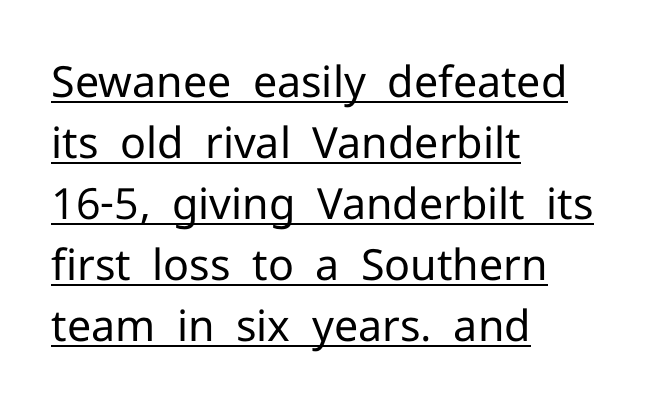
In terms of letterspacing, this is plain default setting. The glyphs in this specimen are sans serif. Upright lettering throughout. This sample has the flowing, uneven cadence of proportional lettering. Visually the block forms a straight wall on the left and a jagged coastline on the right. Does the leading feel generous? No, just average.
